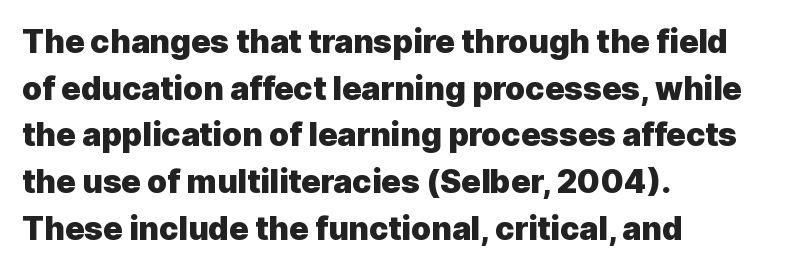
{"serif": "no", "italic": "no", "bold": "yes", "weight": "heavy", "width": "normal", "x_height": "medium", "monospaced": "no", "underline": "no", "align": "left", "line_spacing": "normal", "line_spacing_ratio": 1.46, "letter_spacing": "normal", "letter_spacing_em": 0.0, "glyph_px": 32}
